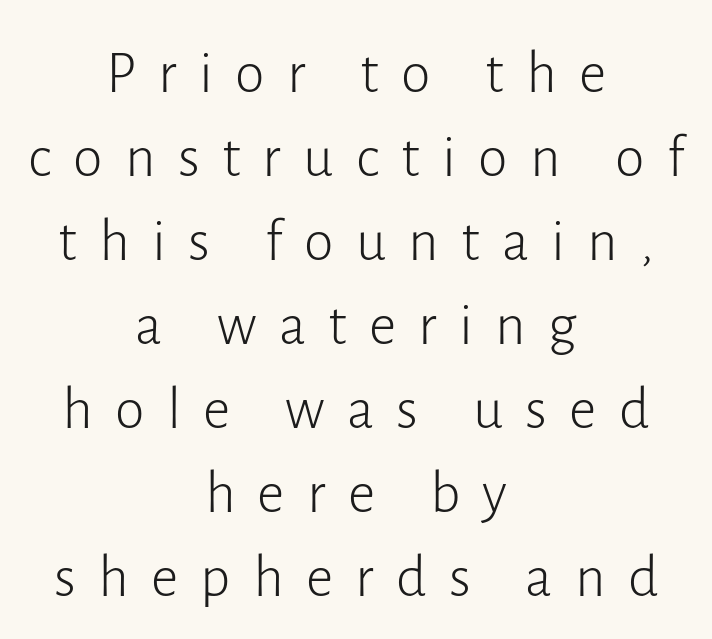
Q: Is the text bold? A: No.
Q: Is the text italic (slanted)? A: No, it is upright.
Q: Is the typeface a serif or a sans-serif typeface? A: Sans-serif.
Q: Is the text underlined? A: No.
Q: How is the paragraph aligned? A: Centered.
Q: Is the spacing between letters normal or unusually wide? A: Unusually wide.
Q: Is the spacing between lines tight, normal or loose? A: Normal.
Q: Width (condensed, normal, or wide)? A: Normal.
Q: Stroke contrast? A: Low.
Q: x-height? A: Medium.
Q: Monospaced? A: No.
